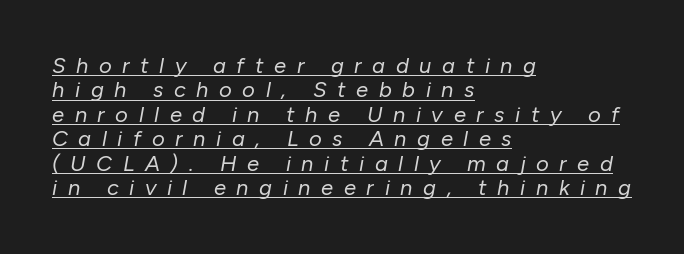
{"italic": "yes", "lean": "right", "slant_degrees": 10, "bold": "no", "underline": "yes", "align": "left", "line_spacing": "tight", "line_spacing_ratio": 1.11, "letter_spacing": "wide", "letter_spacing_em": 0.48, "glyph_px": 22}
